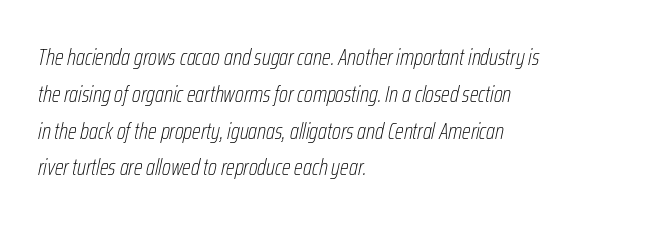
The image shows 23 px text type, italic (leaning right); set left-aligned, normal line spacing (1.6x), normal letter spacing, not underlined.
